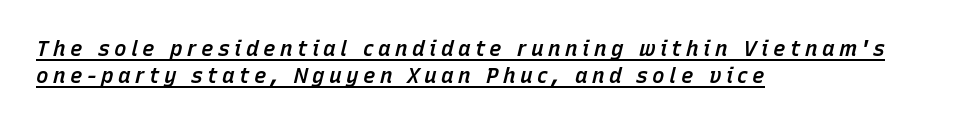
The image shows 21 px text type, italic (leaning right); set left-aligned, normal line spacing (1.29x), unusually wide letter spacing (+0.21 em), underlined.
